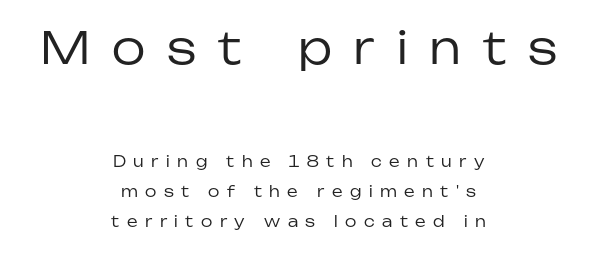
The image shows 44 px regular-weight sans-serif type, upright; set centered, loose line spacing (2.03x), unusually wide letter spacing (+0.5 em), not underlined; the first (top) block is 2.93x larger; low stroke contrast and a medium x-height.
